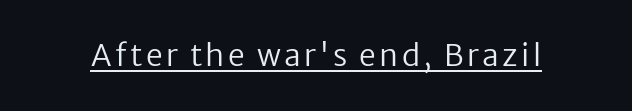
{"serif": "no", "italic": "no", "bold": "no", "weight": "regular", "width": "normal", "stroke_contrast": "low", "x_height": "medium", "monospaced": "no", "underline": "yes", "glyph_px": 30}
